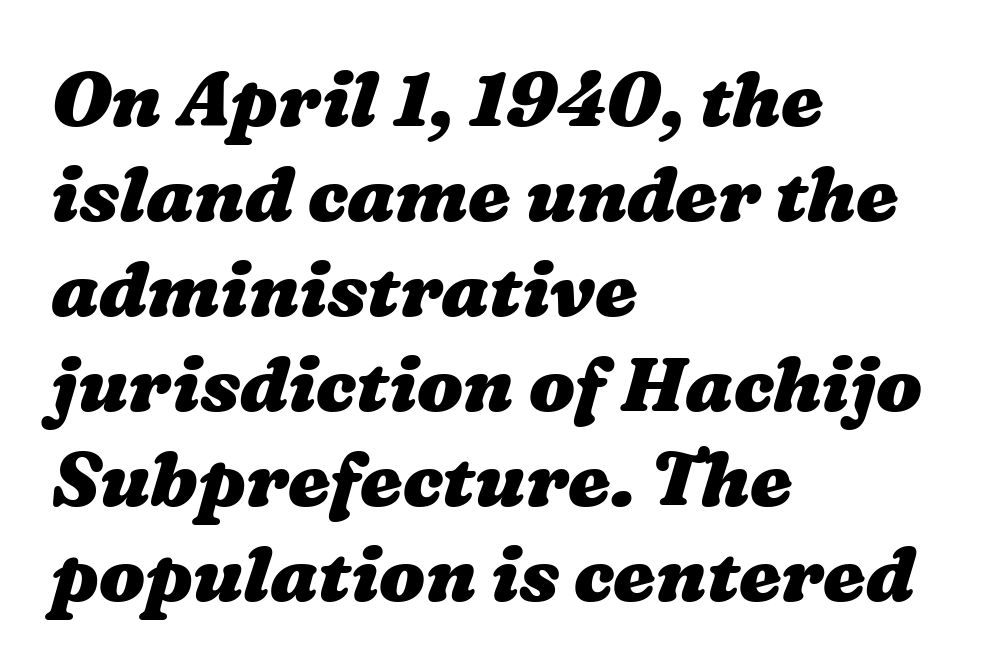
The image shows 76 px heavy, wide type; set left-aligned, normal line spacing (1.25x), normal letter spacing, not underlined; medium stroke contrast and a medium x-height.
